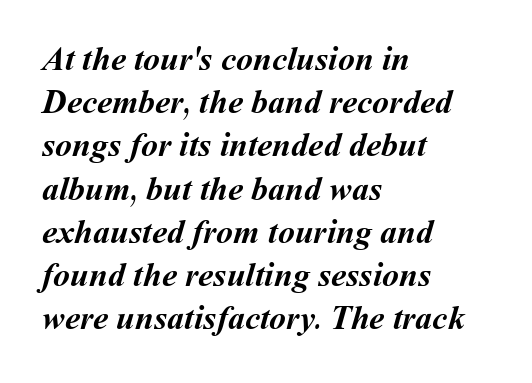
{"bold": "yes", "weight": "semibold", "width": "normal", "stroke_contrast": "medium", "x_height": "medium", "monospaced": "no", "underline": "no", "align": "left", "line_spacing": "normal", "line_spacing_ratio": 1.27, "letter_spacing": "normal", "letter_spacing_em": 0.0, "glyph_px": 34}
